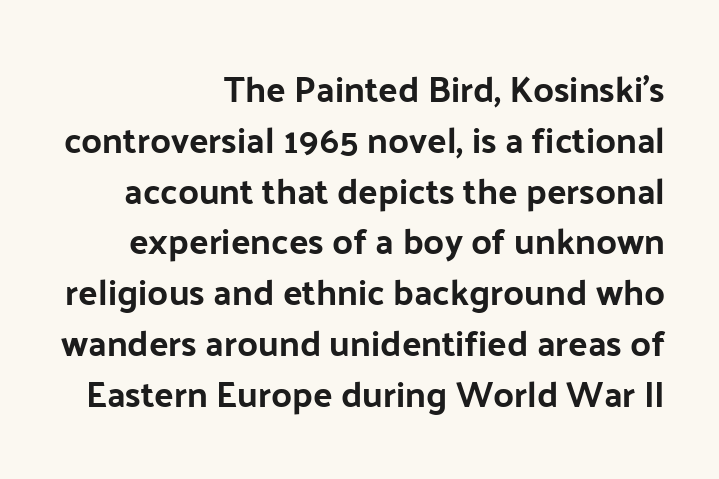
The image shows 36 px sans-serif type, upright; set right-aligned, normal line spacing (1.41x), normal letter spacing, not underlined; low stroke contrast and a medium x-height.
